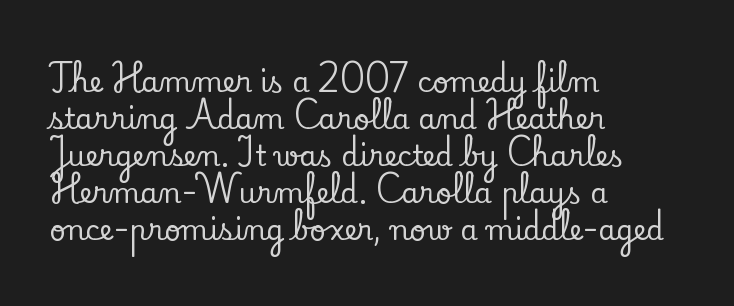
The image shows 28 px serif type, upright; set left-aligned, normal line spacing (1.32x), normal letter spacing, not underlined; low stroke contrast and a small x-height.
